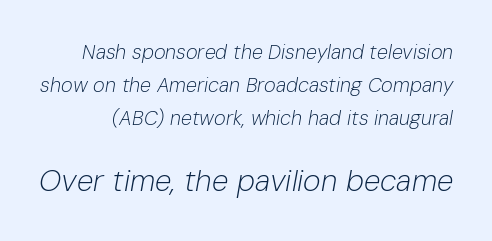
Q: Is the text bold? A: No.
Q: Is the text italic (slanted)? A: Yes, it leans right by about 10 degrees.
Q: Is the text underlined? A: No.
Q: Is the spacing between letters normal or unusually wide? A: Normal.
Q: Is the spacing between lines tight, normal or loose? A: Normal.
Q: Which block of text is set in a larger size, the first (top) or the second (bottom)? A: The second (bottom) one.
Q: Width (condensed, normal, or wide)? A: Normal.
Q: Stroke contrast? A: Low.
Q: x-height? A: Medium.
Q: Monospaced? A: No.
